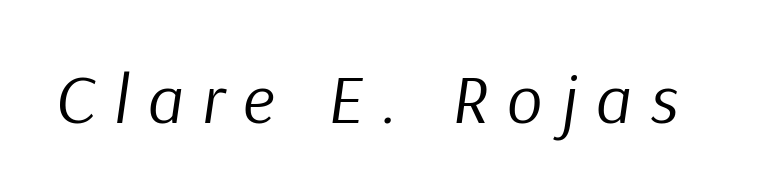
Looks like regular typesetting: each glyph gets only the width it needs. Words appear elongated and porous because spacing is wide. Weight class: somewhere from thin through regular. When letters slant like this, we call the style italic. Lines of text with bare space underneath.
